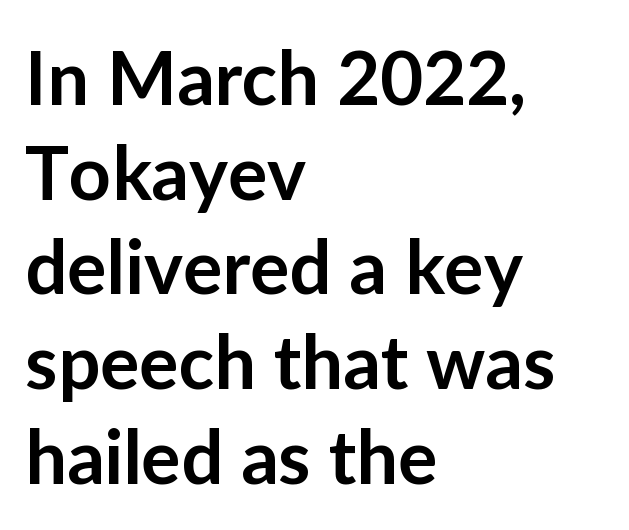
Here the glyphs are tracked normally, forming tight word shapes. Note: no serifs on the glyphs. The lines sit at an ordinary, default distance from one another. This sample is left-justified, so line endings fall wherever the words run out. Its strokes are somewhat broadened, the hallmark of semibold type. A bare baseline throughout the passage.
